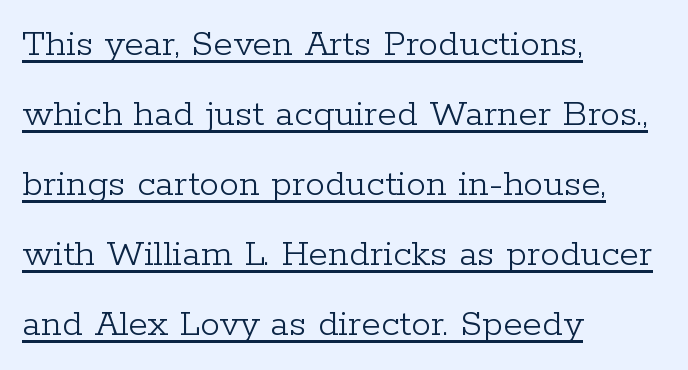
The image shows 40 px light serif type, upright; set left-aligned, line spacing 1.75x, normal letter spacing, underlined; low stroke contrast and a medium x-height.
